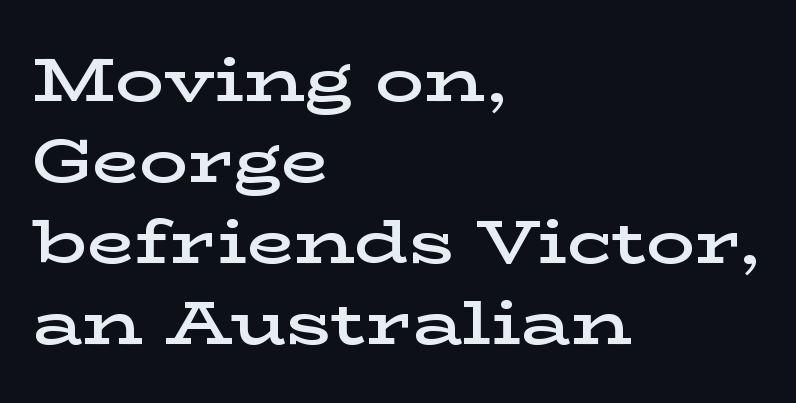
{"serif": "yes", "italic": "no", "bold": "semi", "weight": "semibold", "width": "wide", "stroke_contrast": "low", "x_height": "medium", "monospaced": "no", "underline": "no", "align": "left", "line_spacing": "normal", "line_spacing_ratio": 1.33, "letter_spacing": "normal", "letter_spacing_em": 0.0, "glyph_px": 61}
